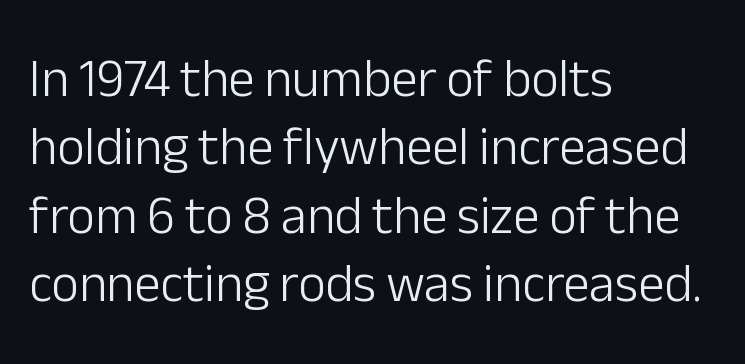
{"serif": "no", "italic": "no", "bold": "no", "weight": "light", "width": "normal", "stroke_contrast": "low", "x_height": "medium", "monospaced": "no", "underline": "no", "align": "left", "line_spacing": "normal", "line_spacing_ratio": 1.29, "letter_spacing": "normal", "letter_spacing_em": 0.0, "glyph_px": 53}
